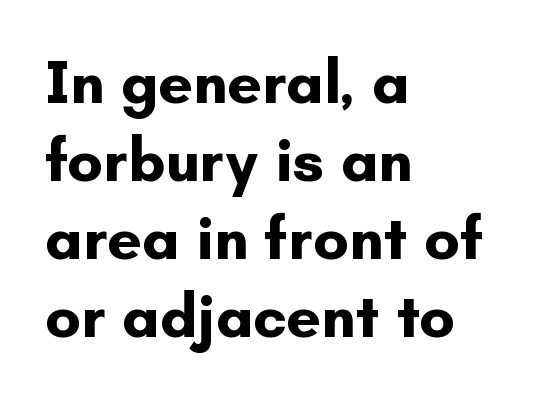
This sample has the flowing, uneven cadence of proportional lettering. A sans-serif font was chosen for this passage. Quick note: interline space is typical. You could call the tracking neutral — neither tight nor loose.
